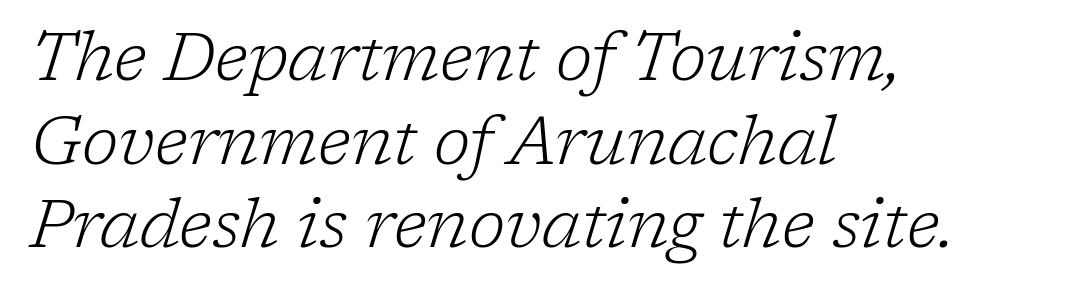
Typographically, this falls in the serif category. The face used here is proportionally spaced, like ordinary book or web type. A bare baseline throughout the passage. This rendering leaves character spacing at its baseline value. Leading: standard. The passage shown is not bold in any degree.
